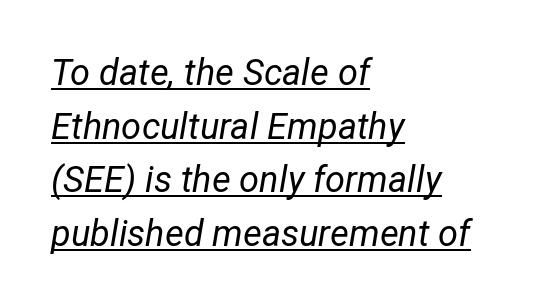
Q: Is the text bold? A: No.
Q: Is the text italic (slanted)? A: Yes, it leans right by about 12 degrees.
Q: Is the text underlined? A: Yes.
Q: How is the paragraph aligned? A: Left-aligned.
Q: Is the spacing between letters normal or unusually wide? A: Normal.
Q: Is the spacing between lines tight, normal or loose? A: Normal.
Q: Width (condensed, normal, or wide)? A: Normal.
Q: Stroke contrast? A: Low.
Q: x-height? A: Medium.
Q: Monospaced? A: No.
